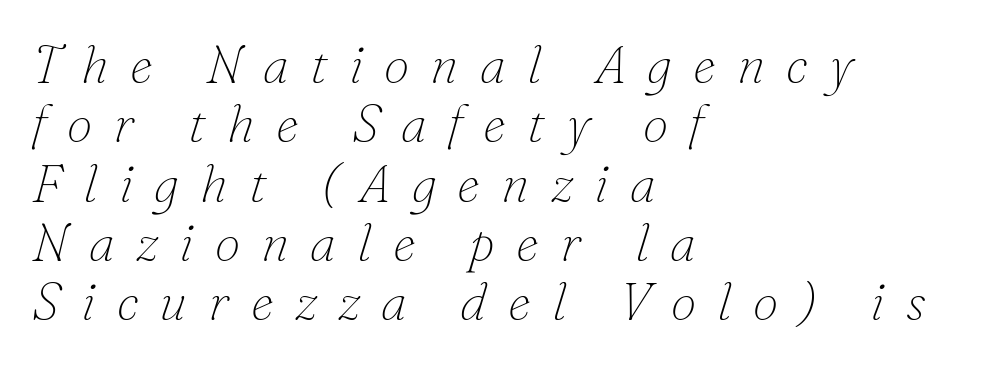
The image shows 52 px thin serif type, italic (leaning right); set left-aligned, tight line spacing (1.14x), unusually wide letter spacing (+0.41 em), not underlined; low stroke contrast and a small x-height.
